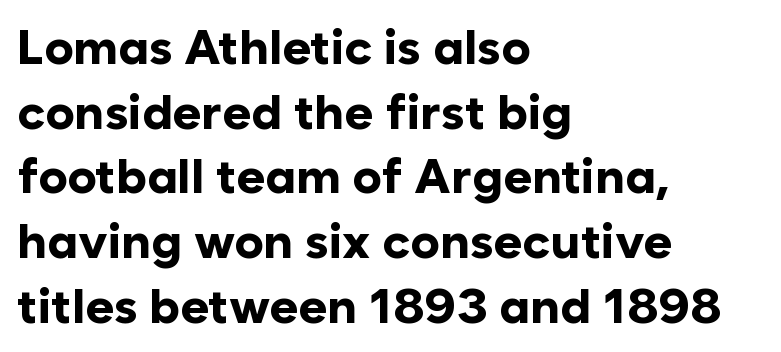
Italic? Not at all — the glyphs are vertical. Words appear dense and cohesive because spacing is normal. Check under the words: just untouched page. Each letter keeps its own natural width here, so spacing adapts to shape.
